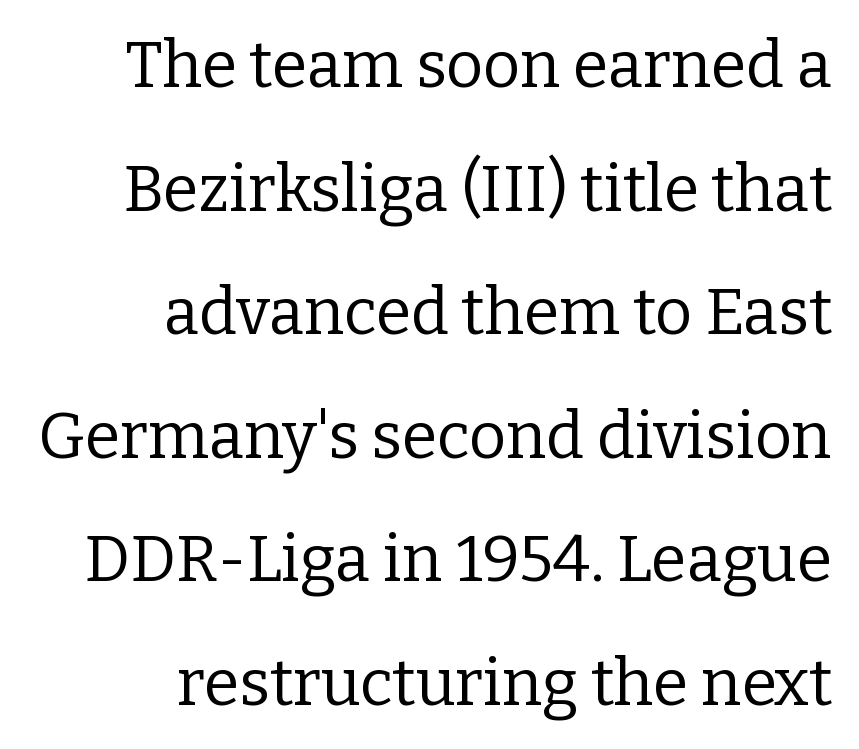
{"serif": "yes", "italic": "no", "bold": "no", "weight": "regular", "width": "normal", "stroke_contrast": "low", "x_height": "medium", "monospaced": "no", "underline": "no", "align": "right", "line_spacing": "loose", "line_spacing_ratio": 1.93, "letter_spacing": "normal", "letter_spacing_em": 0.0, "glyph_px": 64}
